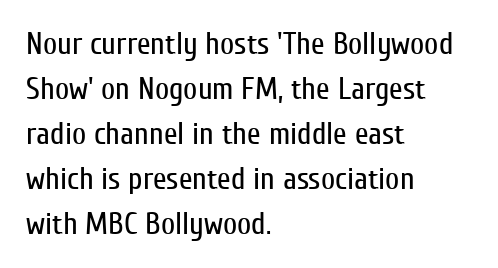
Q: Is the text bold? A: No.
Q: Is the text italic (slanted)? A: No, it is upright.
Q: Is the typeface a serif or a sans-serif typeface? A: Sans-serif.
Q: Is the text underlined? A: No.
Q: How is the paragraph aligned? A: Left-aligned.
Q: Is the spacing between letters normal or unusually wide? A: Normal.
Q: Is the spacing between lines tight, normal or loose? A: Normal.
Q: Width (condensed, normal, or wide)? A: Condensed.
Q: Stroke contrast? A: Low.
Q: x-height? A: Medium.
Q: Monospaced? A: No.
